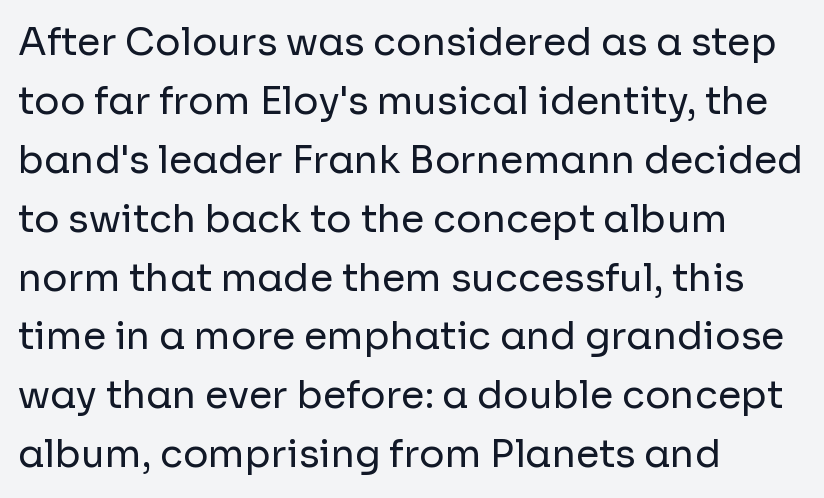
The image shows 38 px regular-weight sans-serif type, upright; set left-aligned, normal line spacing (1.55x), normal letter spacing, not underlined; low stroke contrast and a medium x-height.
